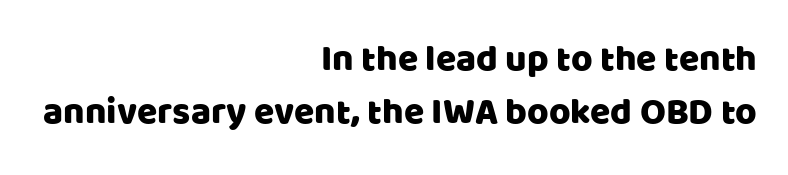
The image shows 37 px sans-serif type, upright; set right-aligned, normal line spacing (1.44x), normal letter spacing, not underlined; low stroke contrast and a large x-height.
